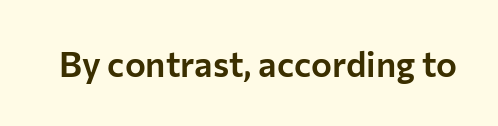
{"serif": "no", "italic": "no", "width": "normal", "stroke_contrast": "low", "x_height": "medium", "monospaced": "no", "underline": "no", "letter_spacing": "normal", "letter_spacing_em": 0.0, "glyph_px": 35}
